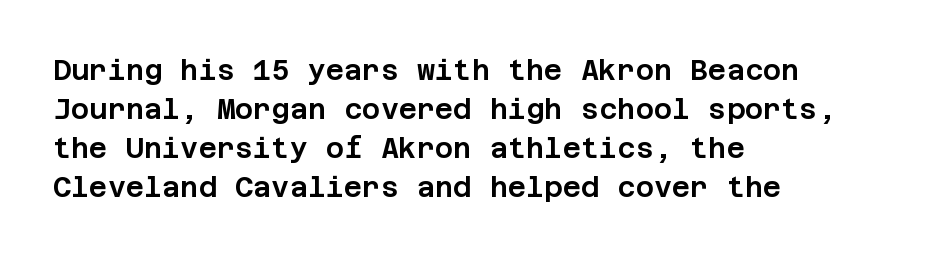
Q: Is the text italic (slanted)? A: No, it is upright.
Q: Is the typeface a serif or a sans-serif typeface? A: Sans-serif.
Q: Is the text underlined? A: No.
Q: How is the paragraph aligned? A: Left-aligned.
Q: Is the spacing between letters normal or unusually wide? A: Normal.
Q: Is the spacing between lines tight, normal or loose? A: Normal.
Q: Width (condensed, normal, or wide)? A: Normal.
Q: Stroke contrast? A: Low.
Q: x-height? A: Large.
